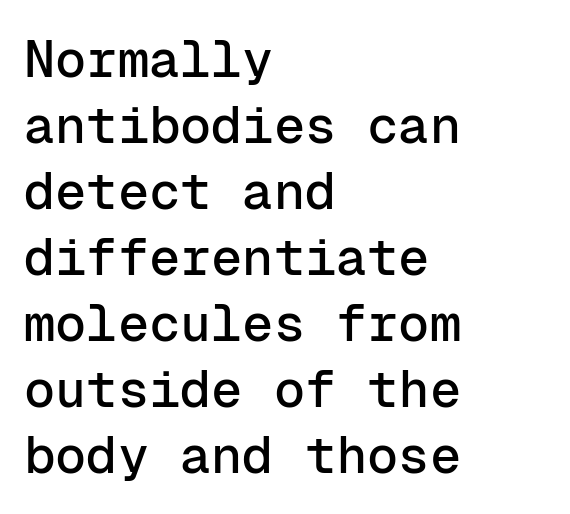
The image shows 52 px sans-serif type, upright, monospaced; set left-aligned, normal line spacing (1.27x), normal letter spacing, not underlined; low stroke contrast and a medium x-height.
